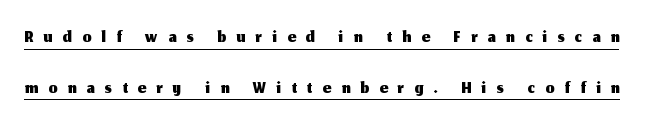
Q: Is the text italic (slanted)? A: No, it is upright.
Q: Is the typeface a serif or a sans-serif typeface? A: Sans-serif.
Q: Is the text underlined? A: Yes.
Q: Is the spacing between letters normal or unusually wide? A: Unusually wide.
Q: Width (condensed, normal, or wide)? A: Normal.
Q: Stroke contrast? A: Medium.
Q: x-height? A: Medium.
Q: Monospaced? A: No.
